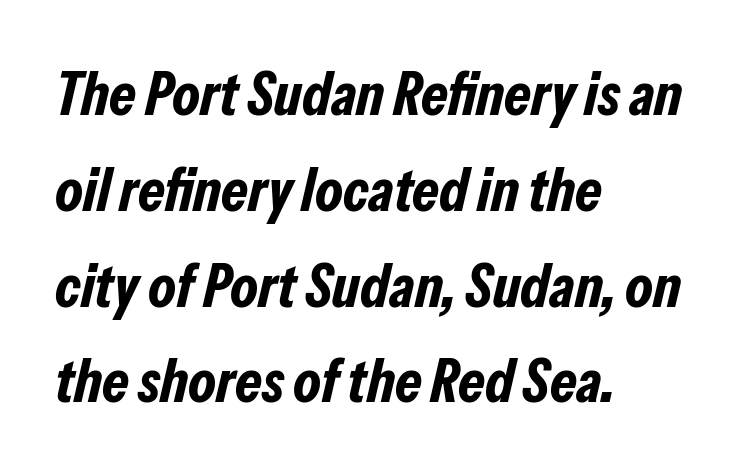
Q: Is the text bold? A: Yes.
Q: Is the text italic (slanted)? A: Yes, it leans right by about 13 degrees.
Q: Is the text underlined? A: No.
Q: How is the paragraph aligned? A: Left-aligned.
Q: Is the spacing between letters normal or unusually wide? A: Normal.
Q: Is the spacing between lines tight, normal or loose? A: Normal.
Q: Width (condensed, normal, or wide)? A: Condensed.
Q: Stroke contrast? A: Low.
Q: x-height? A: Medium.
Q: Monospaced? A: No.
